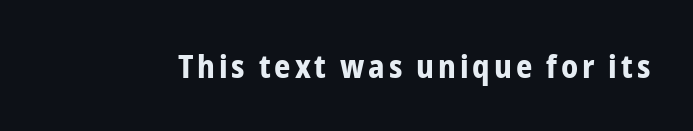
{"serif": "no", "italic": "no", "bold": "yes", "weight": "bold", "width": "condensed", "stroke_contrast": "low", "x_height": "medium", "monospaced": "no", "underline": "no", "glyph_px": 32}
